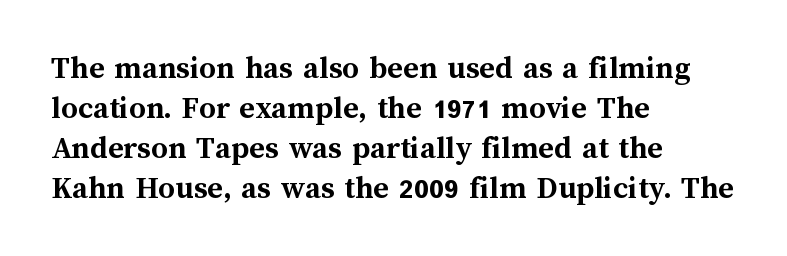
The letters are bold, with thick, heavy strokes. Caption: multi-line text, flush left, ragged right. A typesetter would call this proportional, since set widths differ per character. The letters stand straight up with perfectly vertical stems.
